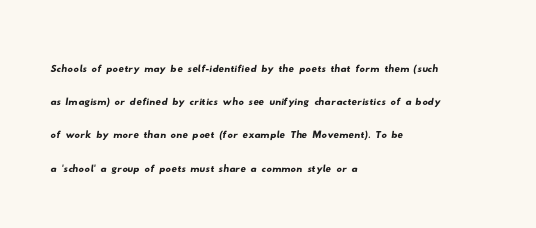
The face used here is rendered with its standard letterfit. Descender tails drop into unmarked territory. The setting favours the left margin, as ordinary paragraphs usually do.
